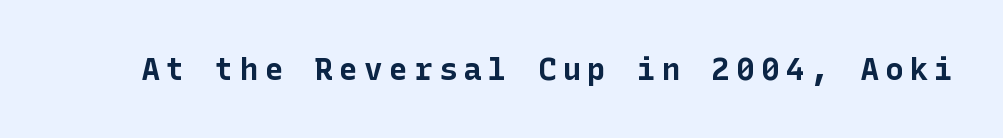
Q: Is the text bold? A: Yes.
Q: Is the text italic (slanted)? A: No, it is upright.
Q: Is the typeface a serif or a sans-serif typeface? A: Sans-serif.
Q: Is the text underlined? A: No.
Q: Is the spacing between letters normal or unusually wide? A: Unusually wide.
Q: Width (condensed, normal, or wide)? A: Normal.
Q: Stroke contrast? A: Low.
Q: x-height? A: Medium.
